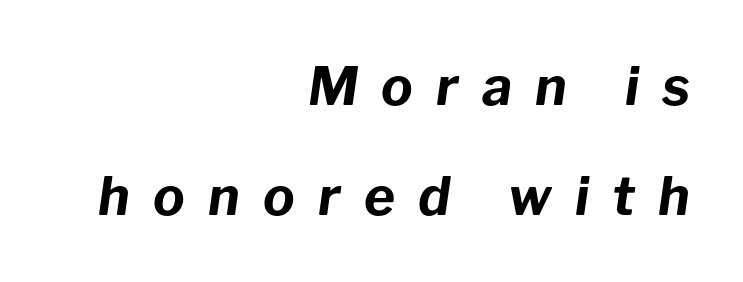
Q: Is the text bold? A: Yes.
Q: Is the text italic (slanted)? A: Yes, it leans right by about 8 degrees.
Q: Is the text underlined? A: No.
Q: How is the paragraph aligned? A: Right-aligned.
Q: Is the spacing between letters normal or unusually wide? A: Unusually wide.
Q: Is the spacing between lines tight, normal or loose? A: Loose.
Q: Width (condensed, normal, or wide)? A: Normal.
Q: Stroke contrast? A: Low.
Q: x-height? A: Medium.
Q: Monospaced? A: No.
